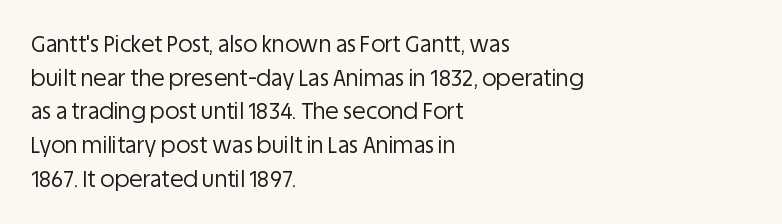
{"italic": "no", "bold": "no", "underline": "no", "align": "left", "line_spacing": "normal", "line_spacing_ratio": 1.53, "letter_spacing": "normal", "letter_spacing_em": 0.0, "glyph_px": 22}
